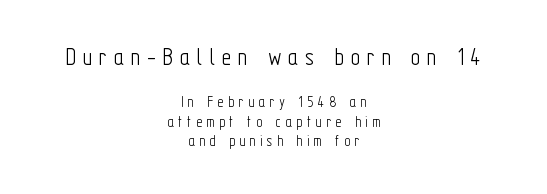
Layout note: lines centered. Unbolded letterforms with no extra heft. Vertical strokes here are truly vertical. The foot of each line stays bare and open. Closely set lines give the paragraph a compact silhouette.
